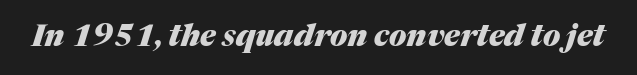
The image shows 30 px heavy type, italic (leaning right); set normal letter spacing, not underlined; medium stroke contrast and a medium x-height.
